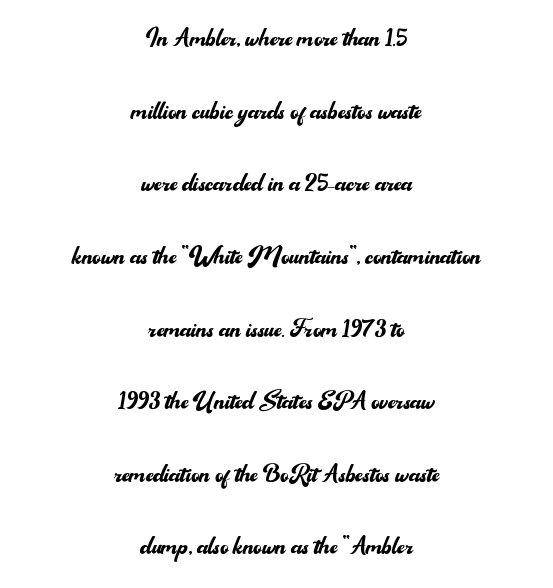
{"serif": "no", "bold": "no", "weight": "regular", "width": "normal", "stroke_contrast": "medium", "x_height": "small", "monospaced": "no", "underline": "no", "align": "center", "line_spacing": "loose", "line_spacing_ratio": 2.27, "letter_spacing": "normal", "letter_spacing_em": 0.0, "glyph_px": 32}
